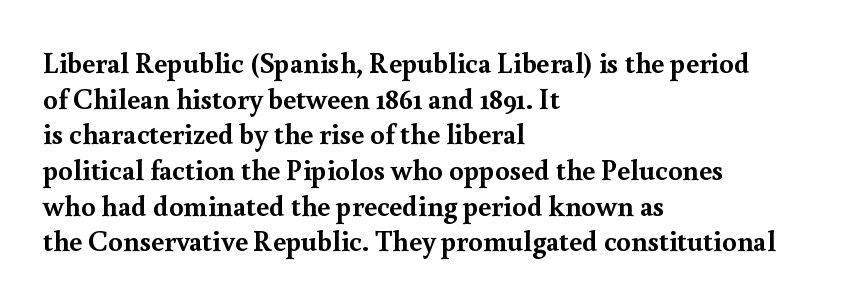
Notice how thick the strokes are: this is what a full bold looks like. The paragraph shown leans on its left margin. Note: serifs present on the glyphs. A typesetter would call this proportional, since set widths differ per character. Underline: absent. The type sits square on the baseline with zero lean.
